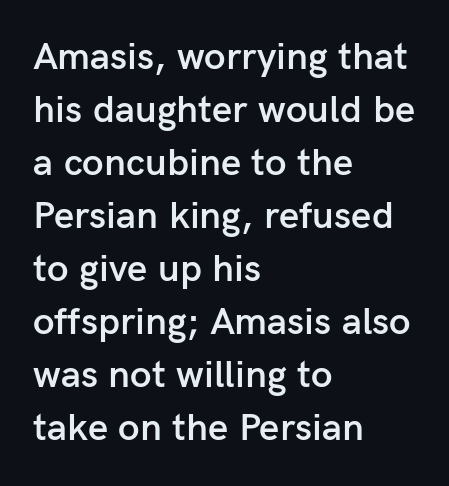
{"serif": "no", "italic": "no", "bold": "semi", "weight": "semibold", "width": "normal", "stroke_contrast": "low", "x_height": "medium", "monospaced": "no", "underline": "no", "align": "left", "line_spacing": "normal", "line_spacing_ratio": 1.36, "letter_spacing": "normal", "letter_spacing_em": 0.0, "glyph_px": 39}
